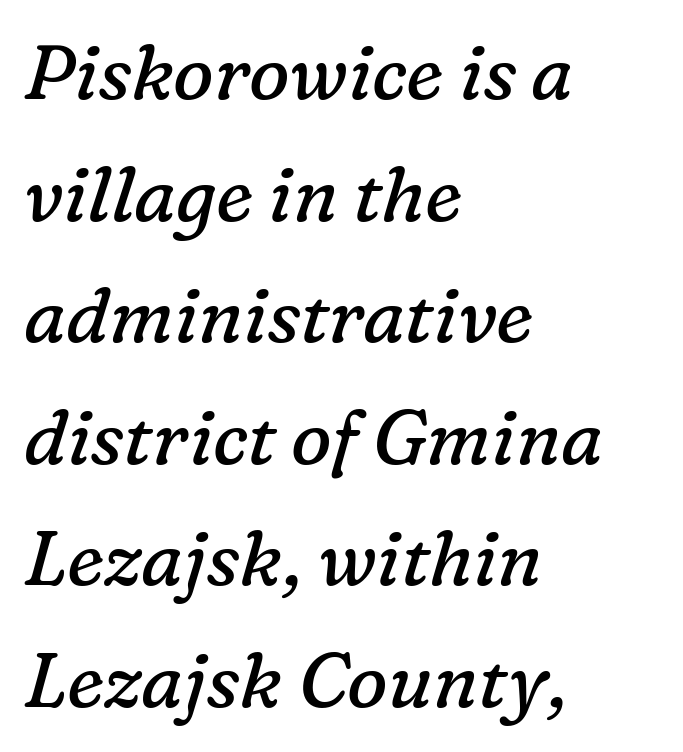
Q: Is the text bold? A: No.
Q: Is the text italic (slanted)? A: Yes, it leans right by about 16 degrees.
Q: Is the typeface a serif or a sans-serif typeface? A: Serif.
Q: Is the text underlined? A: No.
Q: How is the paragraph aligned? A: Left-aligned.
Q: Is the spacing between letters normal or unusually wide? A: Normal.
Q: Is the spacing between lines tight, normal or loose? A: Normal.
Q: Width (condensed, normal, or wide)? A: Normal.
Q: Stroke contrast? A: Low.
Q: x-height? A: Medium.
Q: Monospaced? A: No.
